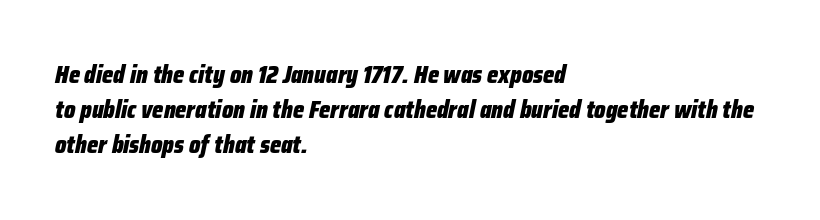
Q: Is the text bold? A: Yes.
Q: Is the text italic (slanted)? A: Yes, it leans right by about 12 degrees.
Q: Is the text underlined? A: No.
Q: How is the paragraph aligned? A: Left-aligned.
Q: Is the spacing between letters normal or unusually wide? A: Normal.
Q: Is the spacing between lines tight, normal or loose? A: Normal.
